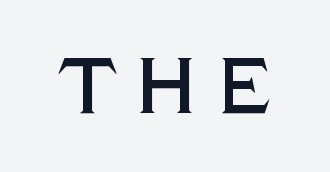
{"serif": "no", "italic": "no", "width": "normal", "x_height": "large", "monospaced": "no", "underline": "no", "letter_spacing": "wide", "letter_spacing_em": 0.25, "glyph_px": 79}
